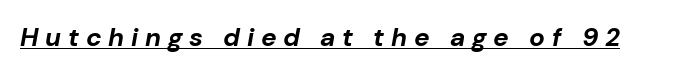
{"italic": "yes", "lean": "right", "slant_degrees": 10, "bold": "yes", "underline": "yes", "letter_spacing": "wide", "letter_spacing_em": 0.26, "glyph_px": 26}
